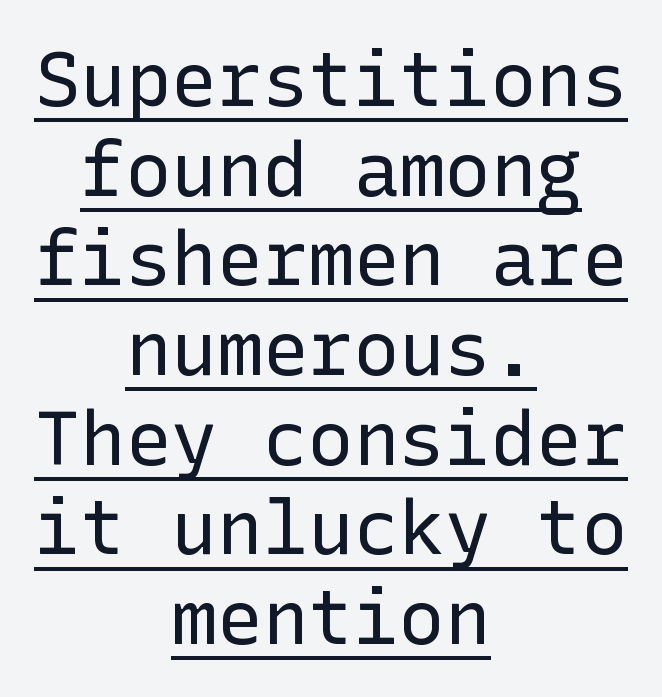
{"serif": "no", "italic": "no", "bold": "no", "weight": "regular", "width": "normal", "stroke_contrast": "low", "x_height": "medium", "underline": "yes", "align": "center", "line_spacing_ratio": 1.18, "letter_spacing": "normal", "letter_spacing_em": 0.0, "glyph_px": 76}
